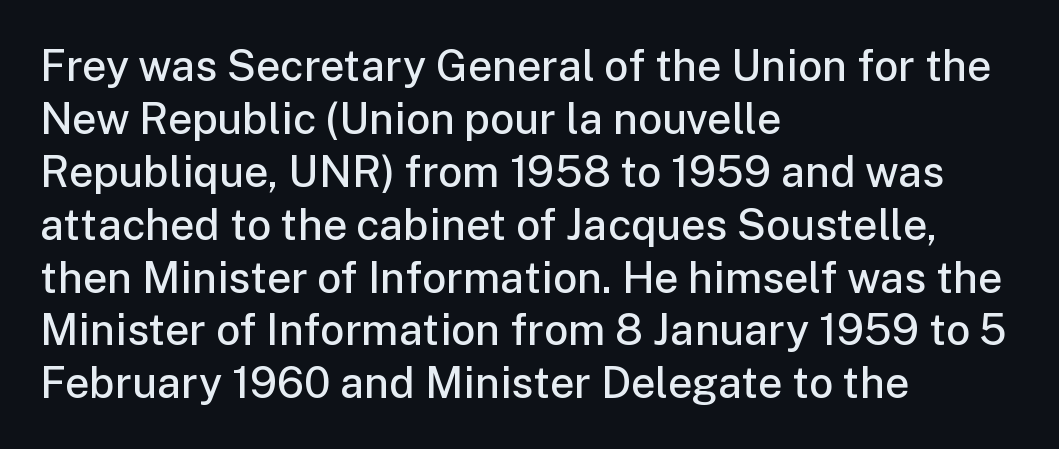
The image shows 43 px semibold sans-serif type, upright; set left-aligned, line spacing 1.23x, normal letter spacing, not underlined; low stroke contrast and a medium x-height.
